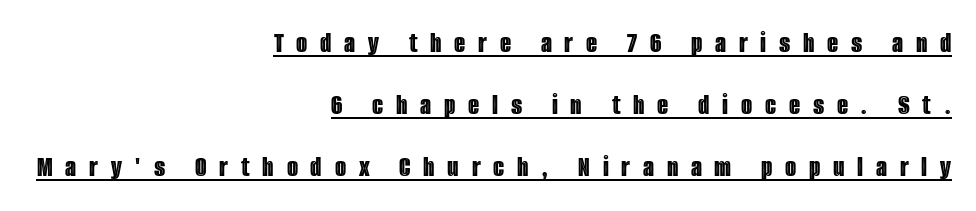
The image shows 29 px condensed type, upright; set right-aligned, loose line spacing (2.14x), unusually wide letter spacing (+0.44 em), underlined; a large x-height.
